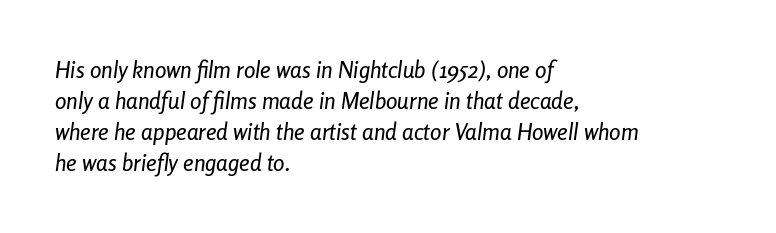
{"italic": "yes", "lean": "right", "slant_degrees": 8, "underline": "no", "align": "left", "line_spacing": "normal", "line_spacing_ratio": 1.35, "letter_spacing": "normal", "letter_spacing_em": 0.0, "glyph_px": 23}
